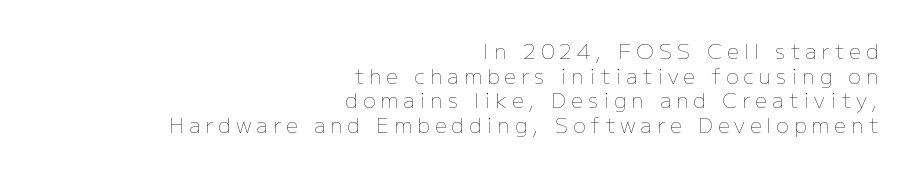
In CSS terms this would be text-align: right. Each word looks stretched out because of the extra space between its letters. Anything drawn beneath the words? Only blank space. Stroke mass is kept to a normal reading level or below.
